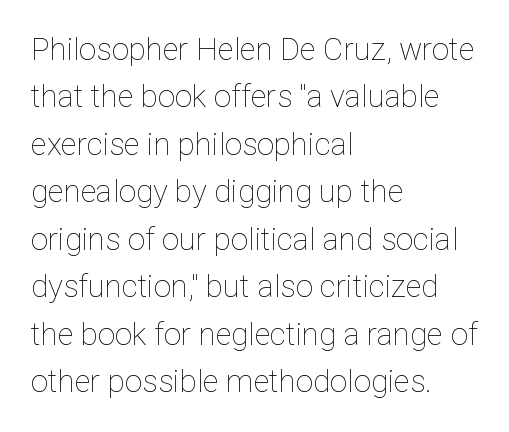
The image shows 31 px thin type, upright; set left-aligned, normal line spacing (1.53x), normal letter spacing, not underlined; low stroke contrast and a medium x-height.
